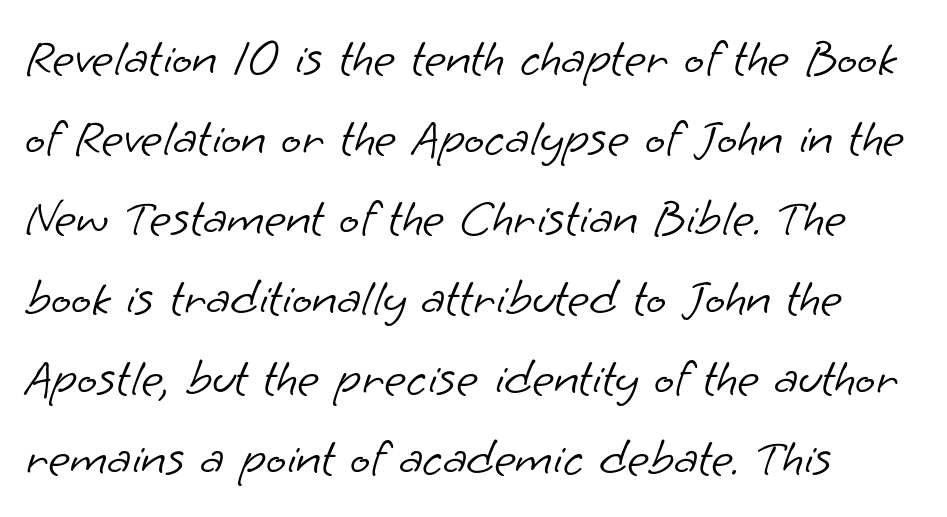
A classic flush-left, rag-right setting is used for this passage. No word sits above an underline. The letterforms sit shoulder to shoulder at normal distance. Varying glyph widths throughout — classic text-font behaviour. The typeface chosen for these lines omits serifs.
